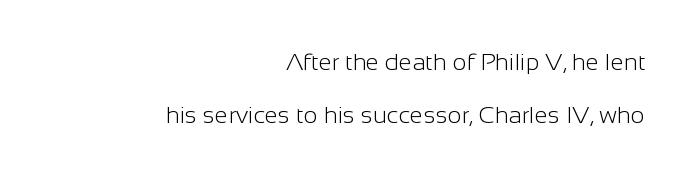
The image shows 24 px text type, upright; set right-aligned, loose line spacing (2.2x), normal letter spacing, not underlined.
